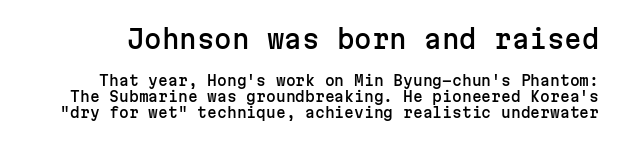
The more generous point size was reserved for the upper chunk. No italicization has been applied; the sample stays upright. The gap between lines stays unmarked. Vertically, the passage feels compressed, each row crowding the next.
